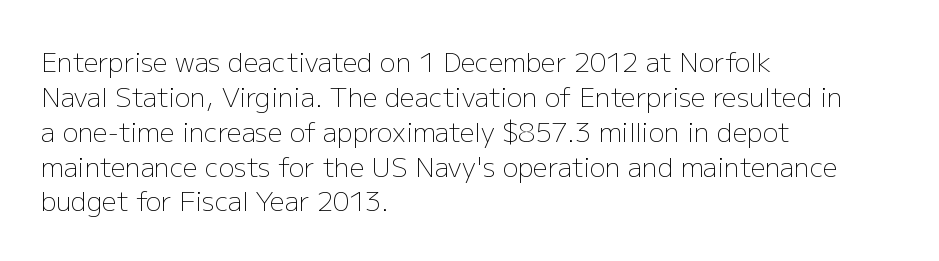
{"italic": "no", "bold": "no", "underline": "no", "align": "left", "line_spacing": "normal", "line_spacing_ratio": 1.34, "letter_spacing": "normal", "letter_spacing_em": 0.0, "glyph_px": 26}
